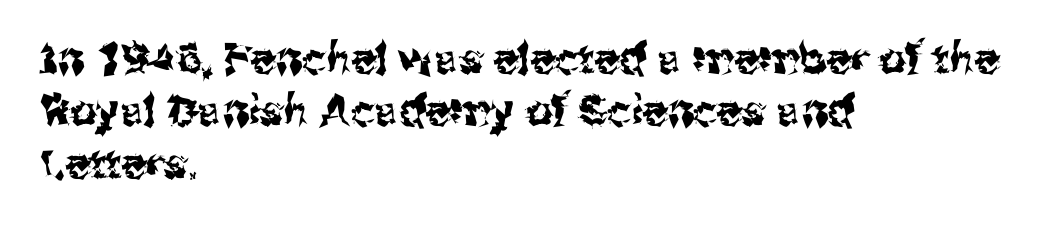
Q: Is the text italic (slanted)? A: No, it is upright.
Q: Is the typeface a serif or a sans-serif typeface? A: Sans-serif.
Q: Is the text underlined? A: No.
Q: How is the paragraph aligned? A: Left-aligned.
Q: Is the spacing between letters normal or unusually wide? A: Normal.
Q: Is the spacing between lines tight, normal or loose? A: Normal.
Q: Width (condensed, normal, or wide)? A: Normal.
Q: Stroke contrast? A: Medium.
Q: x-height? A: Medium.
Q: Monospaced? A: No.
